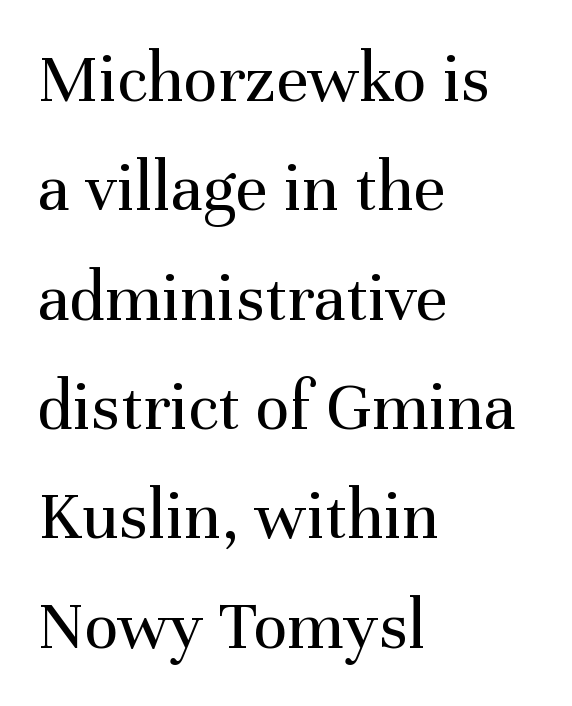
The image shows 71 px regular-weight serif type, upright; set left-aligned, normal line spacing (1.54x), normal letter spacing, not underlined; medium stroke contrast and a medium x-height.
